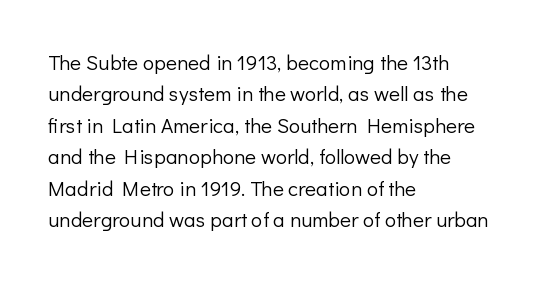
{"italic": "no", "bold": "no", "underline": "no", "align": "left", "line_spacing": "normal", "line_spacing_ratio": 1.5, "letter_spacing": "normal", "letter_spacing_em": 0.0, "glyph_px": 21}
